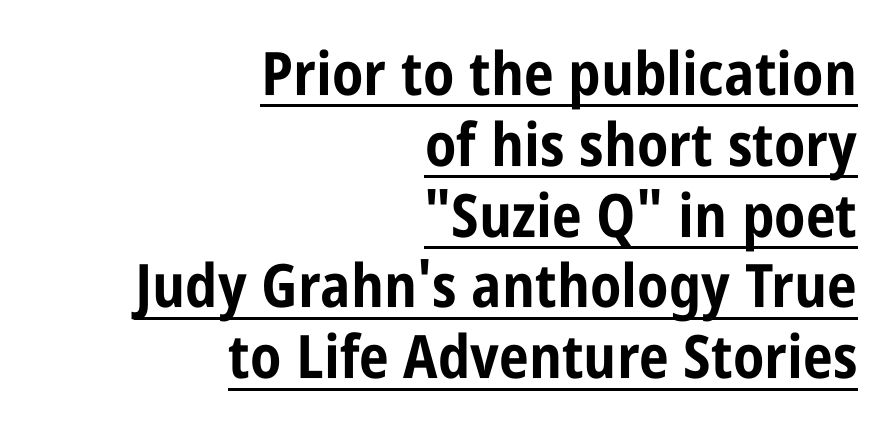
{"serif": "no", "italic": "no", "bold": "yes", "weight": "bold", "width": "condensed", "stroke_contrast": "low", "x_height": "large", "monospaced": "no", "underline": "yes", "align": "right", "line_spacing_ratio": 1.18, "letter_spacing": "normal", "letter_spacing_em": 0.0, "glyph_px": 60}
